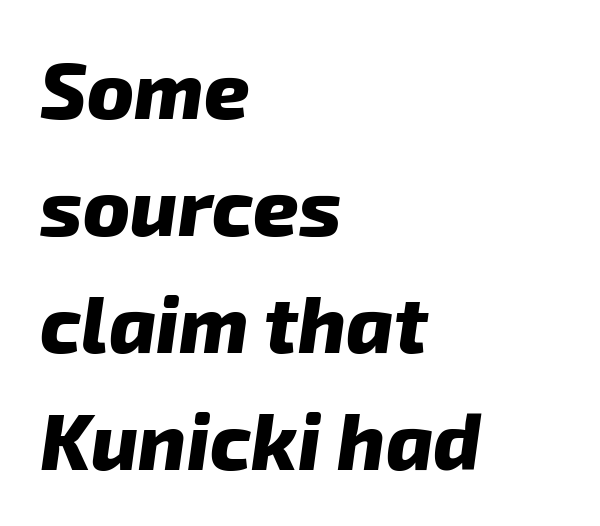
The letters sit at their default tracking, neither squeezed nor spread. Whoever set this chose a conventional vertical rhythm. Each row of text sits above clean, open space. Every row of glyphs begins at an identical x-position on the left. The letters are bold, with thick, heavy strokes. The rendering applies a slant to the glyphs.
